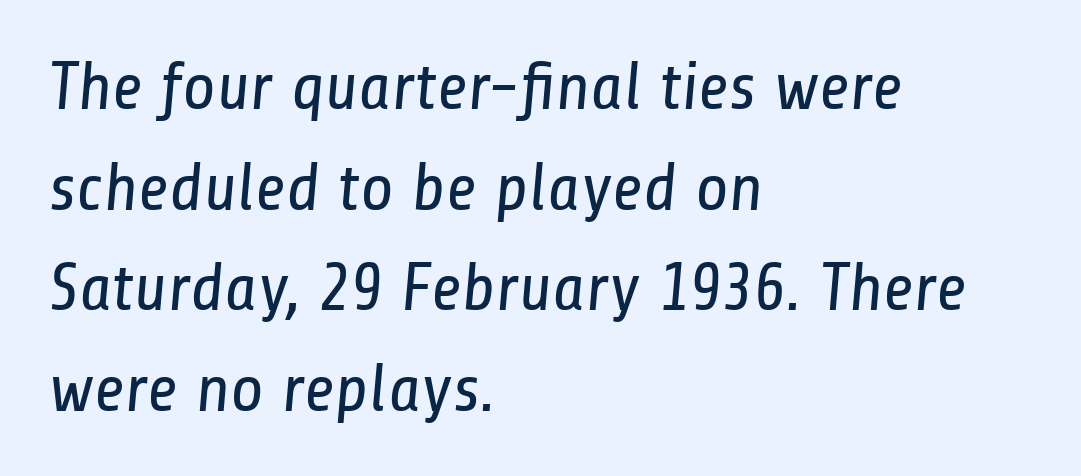
The image shows 68 px regular-weight, condensed sans-serif type; set left-aligned, normal line spacing (1.48x), normal letter spacing, not underlined; low stroke contrast and a medium x-height.
